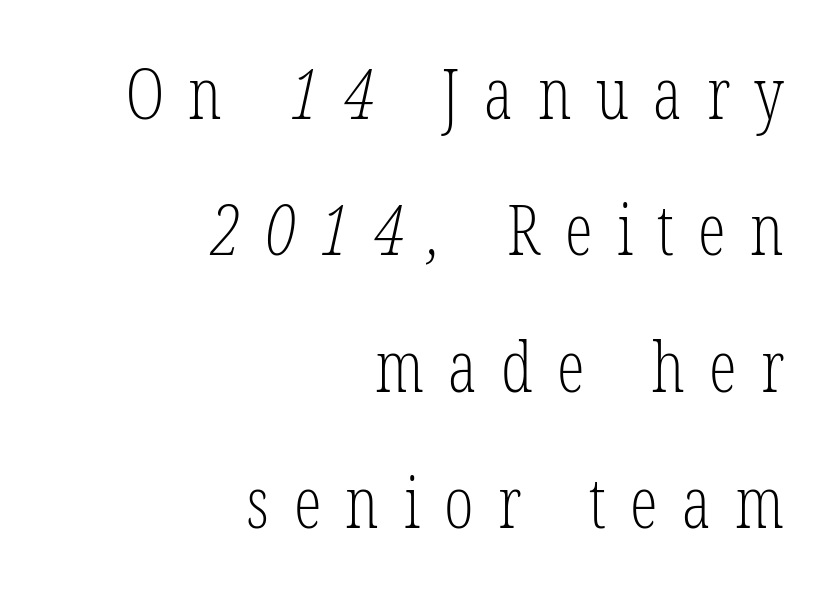
Casual observation: everything's shoved over to the right. This block would shrink considerably if given ordinary leading; it's expanded now. This sample has the flowing, uneven cadence of proportional lettering. Short note: letters widely spaced. These lines are composed in type with serifs.
